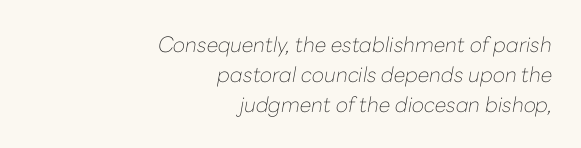
Rendered with sloped, italic letterforms. Characters follow at the spacing the type designer built in. Horizontally, the lines are justified to the trailing edge only. Decoration check: the copy has no underline. The space between consecutive lines is moderate.
